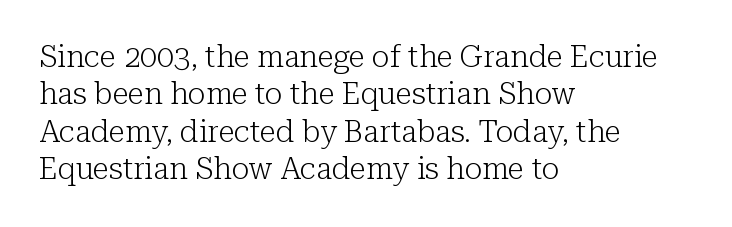
{"serif": "yes", "italic": "no", "bold": "no", "weight": "light", "width": "normal", "stroke_contrast": "low", "x_height": "medium", "monospaced": "no", "underline": "no", "align": "left", "line_spacing": "normal", "line_spacing_ratio": 1.25, "letter_spacing": "normal", "letter_spacing_em": 0.0, "glyph_px": 30}
